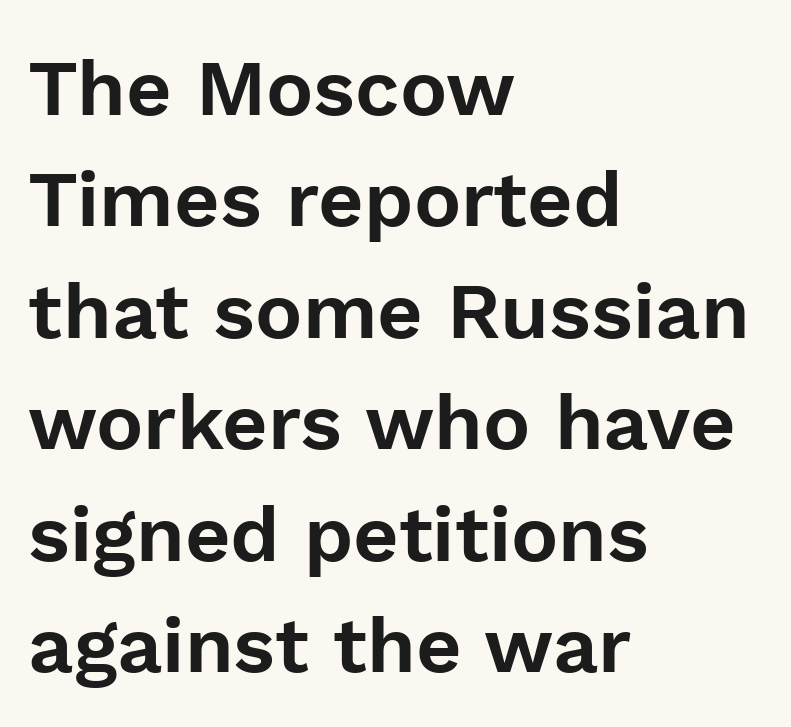
Q: Is the text italic (slanted)? A: No, it is upright.
Q: Is the typeface a serif or a sans-serif typeface? A: Sans-serif.
Q: Is the text underlined? A: No.
Q: How is the paragraph aligned? A: Left-aligned.
Q: Is the spacing between letters normal or unusually wide? A: Normal.
Q: Is the spacing between lines tight, normal or loose? A: Normal.
Q: Width (condensed, normal, or wide)? A: Normal.
Q: Stroke contrast? A: Low.
Q: x-height? A: Medium.
Q: Monospaced? A: No.
